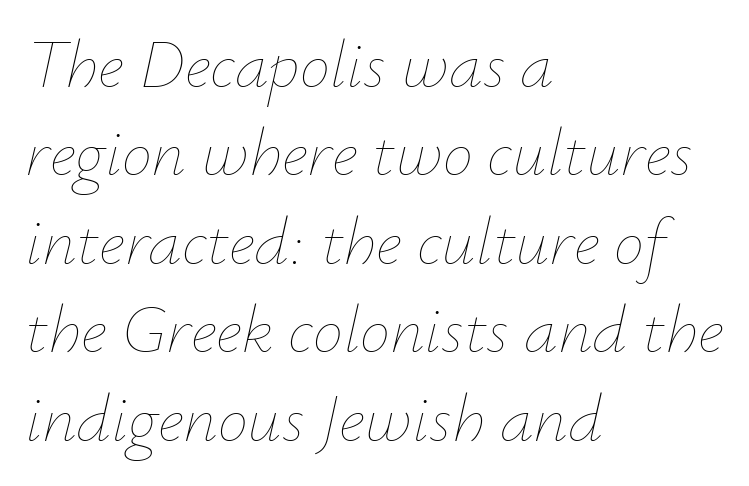
{"italic": "yes", "lean": "right", "slant_degrees": 12, "bold": "no", "weight": "thin", "width": "normal", "stroke_contrast": "low", "x_height": "small", "monospaced": "no", "underline": "no", "align": "left", "line_spacing": "normal", "line_spacing_ratio": 1.3, "letter_spacing": "normal", "letter_spacing_em": 0.0, "glyph_px": 68}
